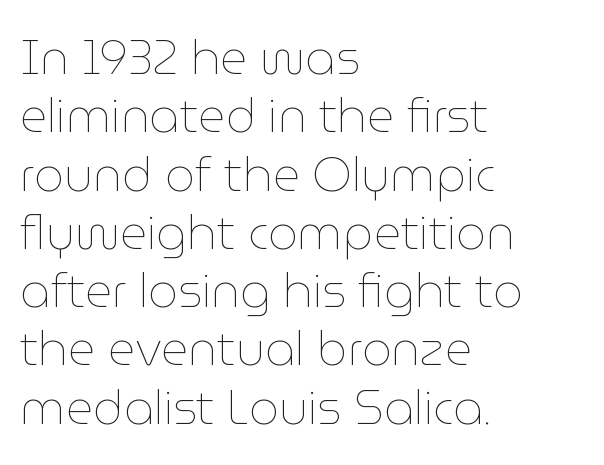
Honestly, there is no underline to notice here at all. Visually the block forms a straight wall on the left and a jagged coastline on the right. No heavy texture on the line: the type isn't bold. This rendering leaves character spacing at its baseline value. It's the straight-up-and-down kind of type.
